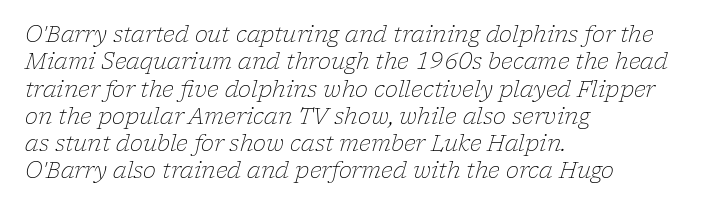
Q: Is the text bold? A: No.
Q: Is the text italic (slanted)? A: Yes, it leans right by about 17 degrees.
Q: Is the text underlined? A: No.
Q: How is the paragraph aligned? A: Left-aligned.
Q: Is the spacing between letters normal or unusually wide? A: Normal.
